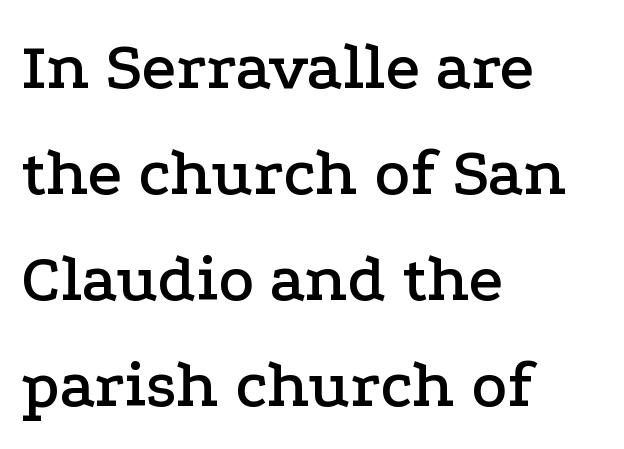
Q: Is the text italic (slanted)? A: No, it is upright.
Q: Is the typeface a serif or a sans-serif typeface? A: Serif.
Q: Is the text underlined? A: No.
Q: How is the paragraph aligned? A: Left-aligned.
Q: Is the spacing between letters normal or unusually wide? A: Normal.
Q: Is the spacing between lines tight, normal or loose? A: Normal.
Q: Width (condensed, normal, or wide)? A: Wide.
Q: Stroke contrast? A: Low.
Q: x-height? A: Medium.
Q: Monospaced? A: No.
